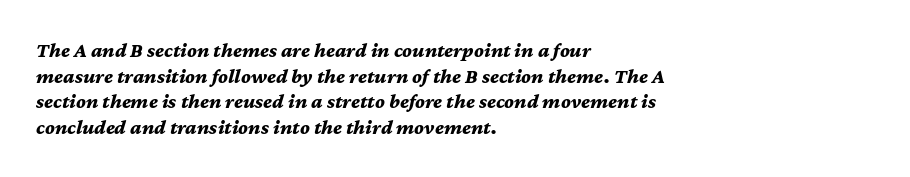
The image shows 21 px bold type, italic (leaning right); set left-aligned, line spacing 1.22x, normal letter spacing, not underlined.
